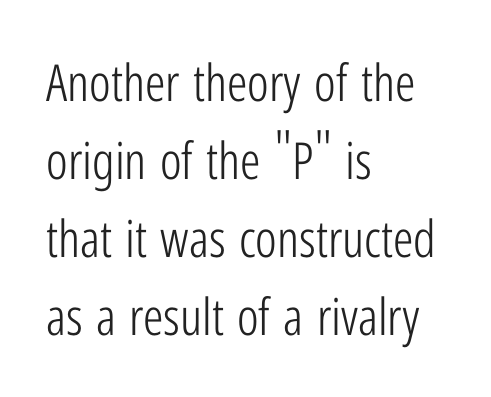
The image shows 51 px light, condensed sans-serif type, upright; set left-aligned, normal line spacing (1.53x), normal letter spacing, not underlined; low stroke contrast and a medium x-height.
